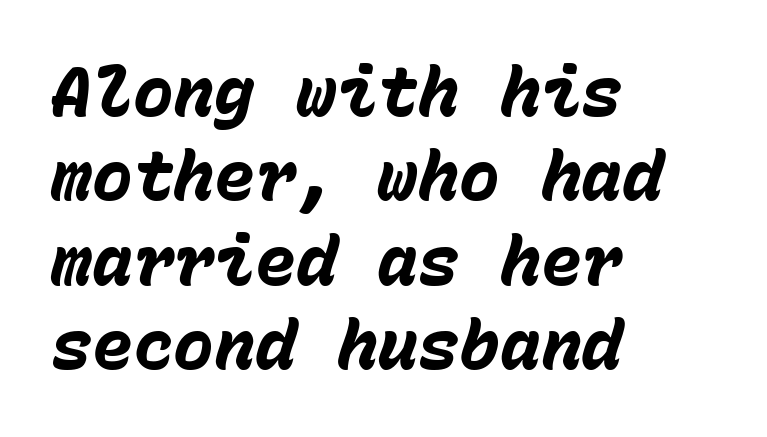
The image shows 68 px heavy type, italic (leaning right), monospaced; set left-aligned, line spacing 1.24x, normal letter spacing, not underlined; low stroke contrast and a medium x-height.
